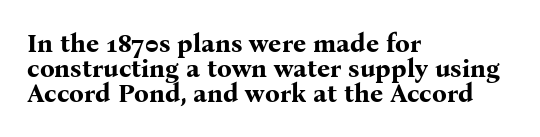
{"italic": "no", "bold": "yes", "underline": "no", "align": "left", "line_spacing": "tight", "line_spacing_ratio": 0.97, "letter_spacing": "normal", "letter_spacing_em": 0.0, "glyph_px": 26}
